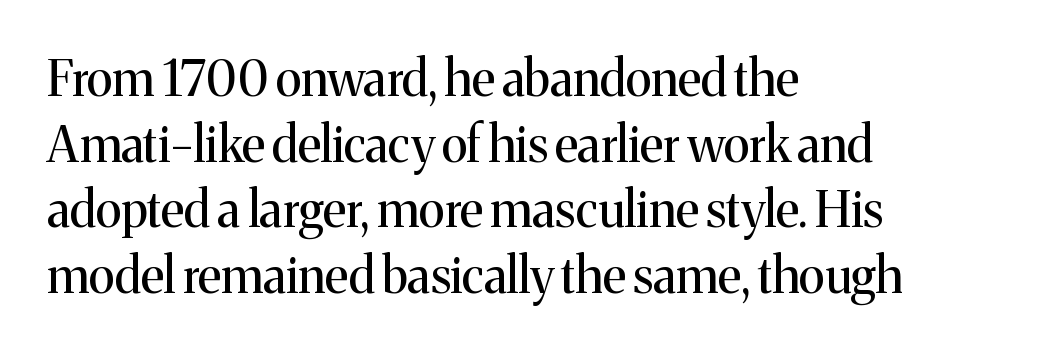
Q: Is the text bold? A: No.
Q: Is the text italic (slanted)? A: No, it is upright.
Q: Is the typeface a serif or a sans-serif typeface? A: Serif.
Q: Is the text underlined? A: No.
Q: How is the paragraph aligned? A: Left-aligned.
Q: Is the spacing between letters normal or unusually wide? A: Normal.
Q: Is the spacing between lines tight, normal or loose? A: Normal.
Q: Width (condensed, normal, or wide)? A: Normal.
Q: Stroke contrast? A: Medium.
Q: x-height? A: Medium.
Q: Monospaced? A: No.
